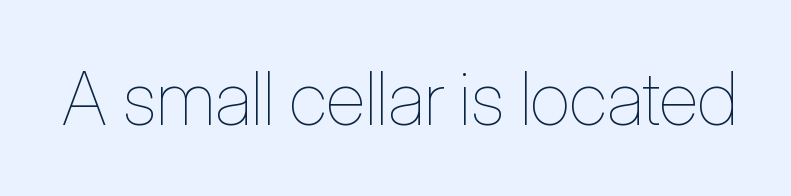
{"italic": "no", "bold": "no", "weight": "thin", "width": "condensed", "stroke_contrast": "low", "x_height": "medium", "monospaced": "no", "underline": "no", "letter_spacing": "normal", "letter_spacing_em": 0.0, "glyph_px": 74}
